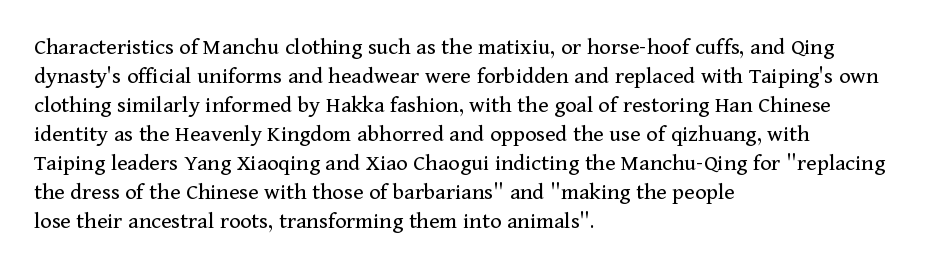
Q: Is the text bold? A: No.
Q: Is the text italic (slanted)? A: No, it is upright.
Q: Is the text underlined? A: No.
Q: How is the paragraph aligned? A: Left-aligned.
Q: Is the spacing between letters normal or unusually wide? A: Normal.
